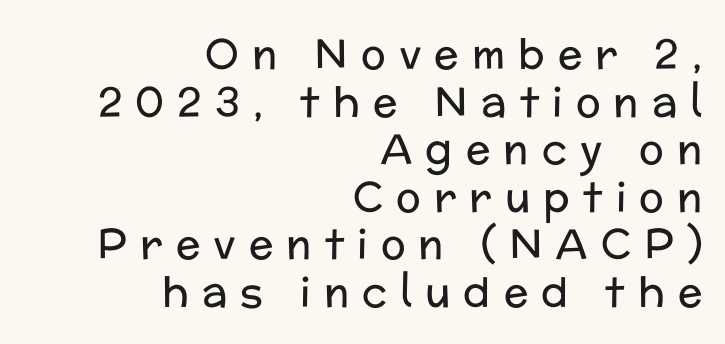
You could not count columns in this text — the font is proportionally spaced. The gap between lines stays unmarked. Upright lettering throughout. Line endings align vertically; line beginnings do not.
